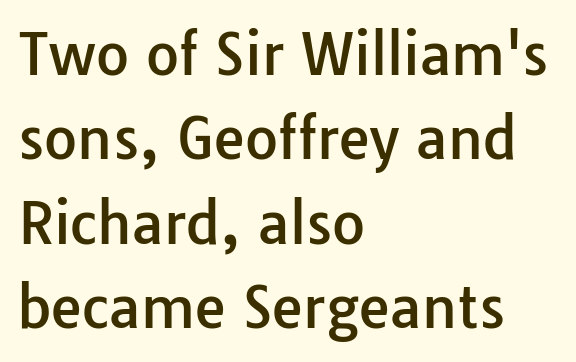
You could not count columns in this text — the font is proportionally spaced. The typeface chosen for these lines omits serifs. One glance says typical: line gaps are just what's usual. The horizontal fit of the characters is conventional and even. Every character sits straight up, as roman type does. The setting favours the left margin, as ordinary paragraphs usually do.
